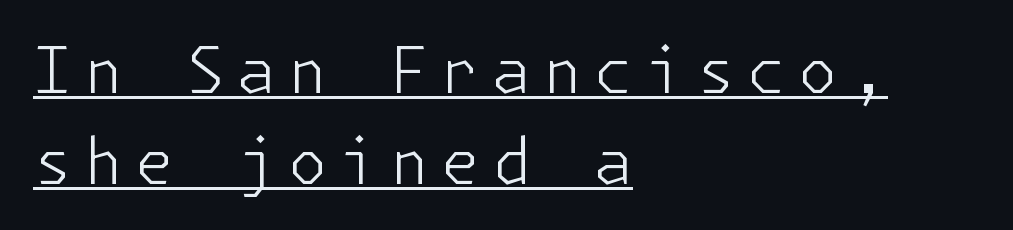
Alignment: flush left. Weight: regular or lighter. Is there any slant? The stems are plumb. The glyphs are accompanied by a horizontal stroke just below them. Are there feet on the stems? There aren't — it's a sans. Line spacing here is normal.
